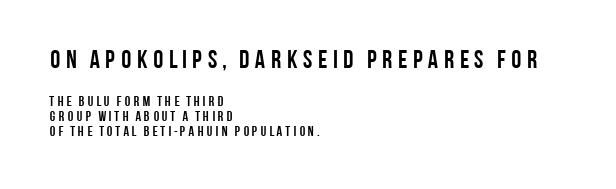
Scale decreases going downward across the two blocks. The letters are bold, with thick, heavy strokes. The designer dialed line spacing down below the default. Beneath every word, the page is bare.
